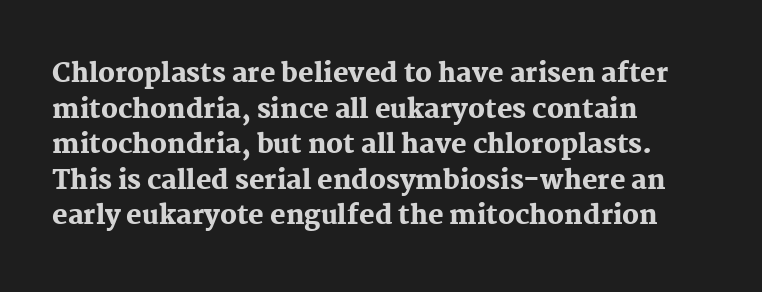
Q: Is the text bold? A: Yes.
Q: Is the text italic (slanted)? A: No, it is upright.
Q: Is the text underlined? A: No.
Q: How is the paragraph aligned? A: Left-aligned.
Q: Is the spacing between letters normal or unusually wide? A: Normal.
Q: Is the spacing between lines tight, normal or loose? A: Normal.
